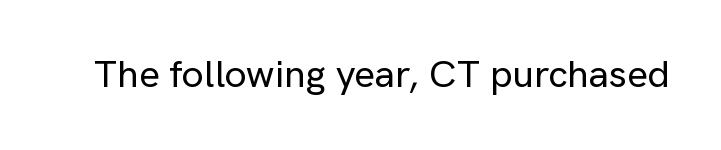
The image shows 39 px sans-serif type, upright; set normal letter spacing, not underlined; low stroke contrast and a medium x-height.
